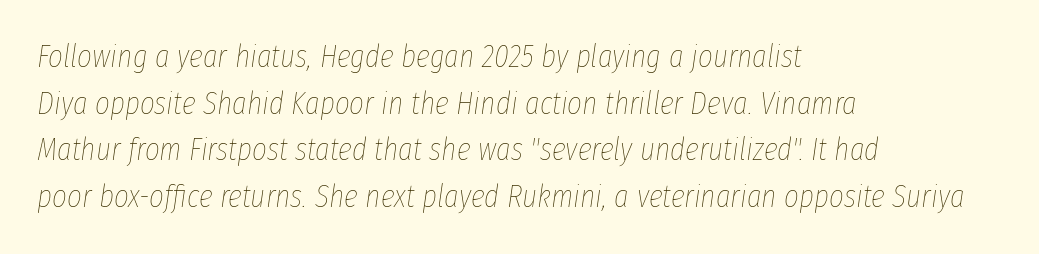
Q: Is the text bold? A: No.
Q: Is the text italic (slanted)? A: Yes, it leans right by about 8 degrees.
Q: Is the text underlined? A: No.
Q: How is the paragraph aligned? A: Left-aligned.
Q: Is the spacing between letters normal or unusually wide? A: Normal.
Q: Is the spacing between lines tight, normal or loose? A: Normal.
Q: Width (condensed, normal, or wide)? A: Condensed.
Q: Stroke contrast? A: Low.
Q: x-height? A: Medium.
Q: Monospaced? A: No.
